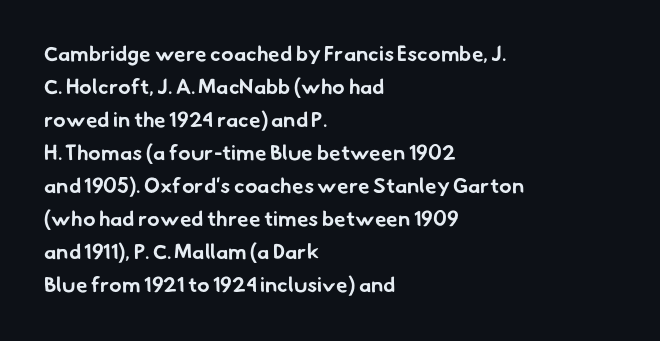
Q: Is the text bold? A: Yes.
Q: Is the text underlined? A: No.
Q: How is the paragraph aligned? A: Left-aligned.
Q: Is the spacing between letters normal or unusually wide? A: Normal.
Q: Is the spacing between lines tight, normal or loose? A: Normal.
